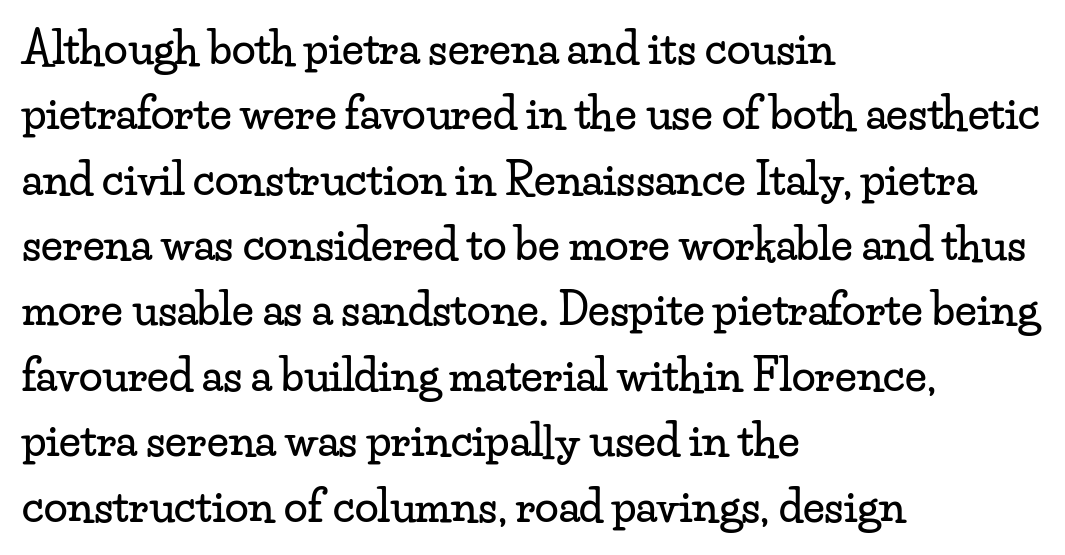
{"serif": "yes", "italic": "no", "width": "wide", "stroke_contrast": "low", "x_height": "small", "monospaced": "no", "underline": "no", "align": "left", "line_spacing": "normal", "line_spacing_ratio": 1.52, "letter_spacing": "normal", "letter_spacing_em": 0.0, "glyph_px": 43}
